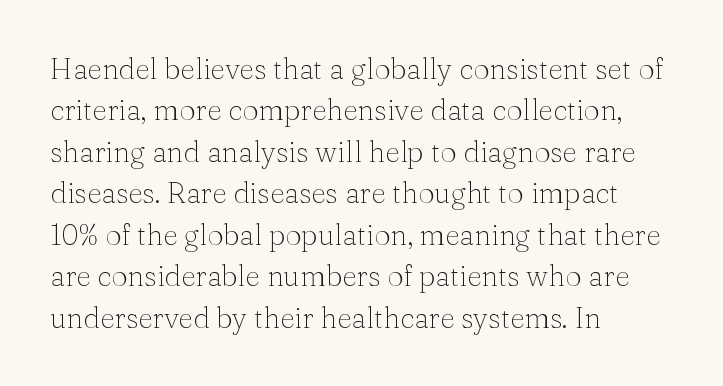
Q: Is the text bold? A: No.
Q: Is the text italic (slanted)? A: No, it is upright.
Q: Is the typeface a serif or a sans-serif typeface? A: Serif.
Q: Is the text underlined? A: No.
Q: How is the paragraph aligned? A: Left-aligned.
Q: Is the spacing between letters normal or unusually wide? A: Normal.
Q: Is the spacing between lines tight, normal or loose? A: Normal.
Q: Width (condensed, normal, or wide)? A: Normal.
Q: Stroke contrast? A: Medium.
Q: x-height? A: Medium.
Q: Monospaced? A: No.
